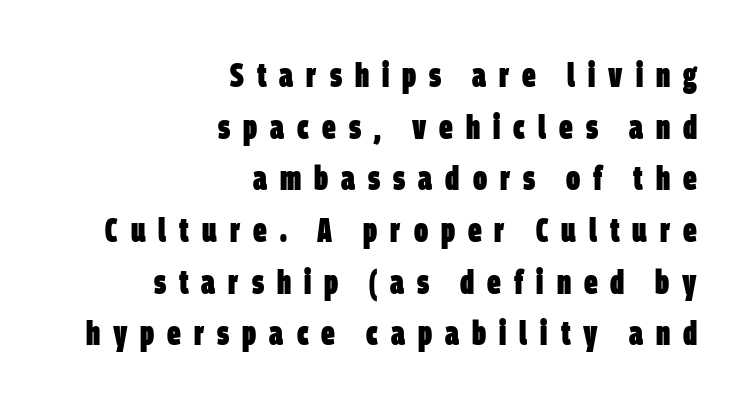
{"serif": "no", "bold": "yes", "weight": "heavy", "width": "condensed", "stroke_contrast": "low", "x_height": "large", "monospaced": "no", "underline": "no", "align": "right", "line_spacing": "normal", "line_spacing_ratio": 1.52, "letter_spacing": "wide", "letter_spacing_em": 0.38, "glyph_px": 34}
